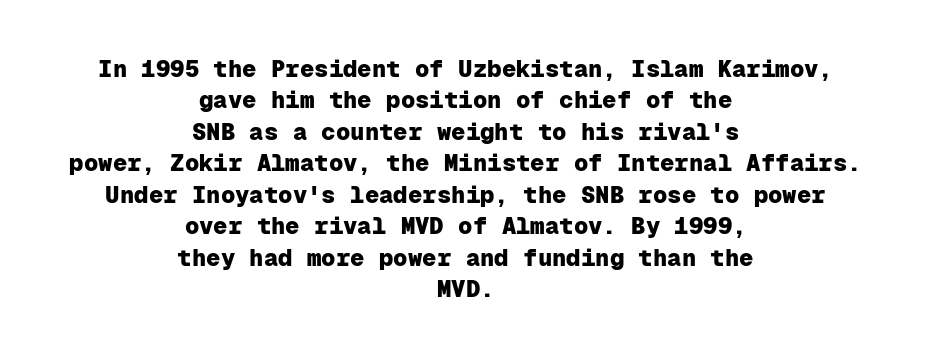
{"italic": "no", "bold": "yes", "underline": "no", "align": "center", "line_spacing": "normal", "line_spacing_ratio": 1.31, "letter_spacing": "normal", "letter_spacing_em": 0.0, "glyph_px": 24}
